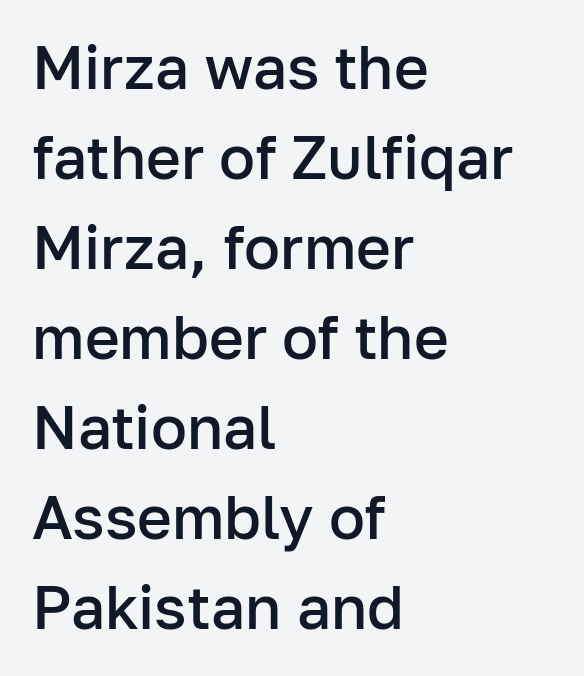
The image shows 60 px semibold sans-serif type, upright; set left-aligned, normal line spacing (1.5x), normal letter spacing, not underlined; low stroke contrast and a medium x-height.
